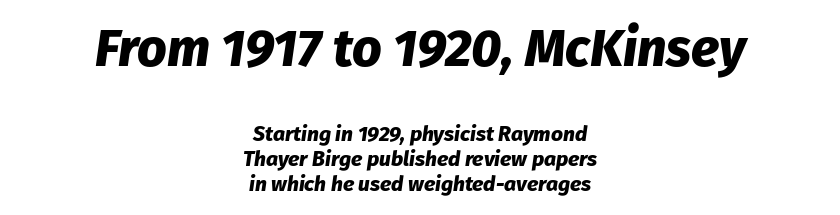
Q: Is the text bold? A: Yes.
Q: Is the text italic (slanted)? A: Yes, it leans right by about 8 degrees.
Q: Is the text underlined? A: No.
Q: How is the paragraph aligned? A: Centered.
Q: Is the spacing between letters normal or unusually wide? A: Normal.
Q: Which block of text is set in a larger size, the first (top) or the second (bottom)? A: The first (top) one.
Q: Width (condensed, normal, or wide)? A: Normal.
Q: Stroke contrast? A: Low.
Q: x-height? A: Medium.
Q: Monospaced? A: No.
